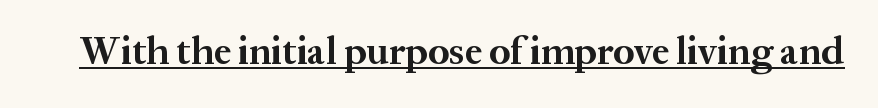
Q: Is the text bold? A: Yes.
Q: Is the text italic (slanted)? A: No, it is upright.
Q: Is the typeface a serif or a sans-serif typeface? A: Serif.
Q: Is the text underlined? A: Yes.
Q: Is the spacing between letters normal or unusually wide? A: Normal.
Q: Width (condensed, normal, or wide)? A: Normal.
Q: Stroke contrast? A: Medium.
Q: x-height? A: Medium.
Q: Monospaced? A: No.
